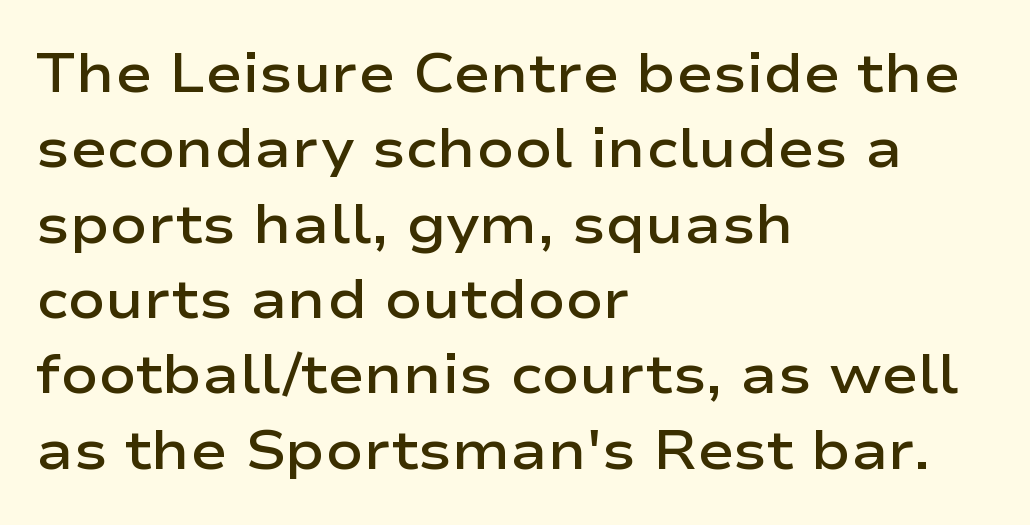
A typesetter would call this proportional, since set widths differ per character. The letters sit at their default tracking, neither squeezed nor spread. You can tell from the bare stems that sans-serif type was used. Descenders hang freely into open space. Weight check: semibold — heavier than regular, not quite bold.
